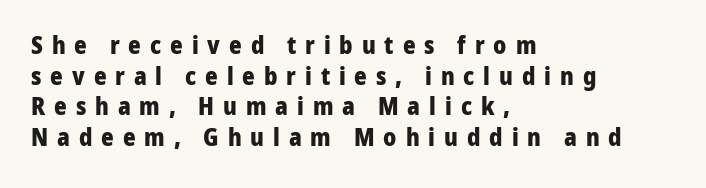
Q: Is the text bold? A: Yes.
Q: Is the text italic (slanted)? A: No, it is upright.
Q: Is the text underlined? A: No.
Q: How is the paragraph aligned? A: Left-aligned.
Q: Is the spacing between letters normal or unusually wide? A: Unusually wide.
Q: Is the spacing between lines tight, normal or loose? A: Normal.
